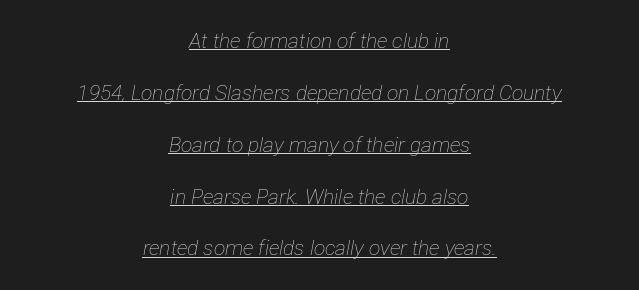
Q: Is the text bold? A: No.
Q: Is the text italic (slanted)? A: Yes, it leans right by about 12 degrees.
Q: Is the text underlined? A: Yes.
Q: How is the paragraph aligned? A: Centered.
Q: Is the spacing between letters normal or unusually wide? A: Normal.
Q: Is the spacing between lines tight, normal or loose? A: Loose.
